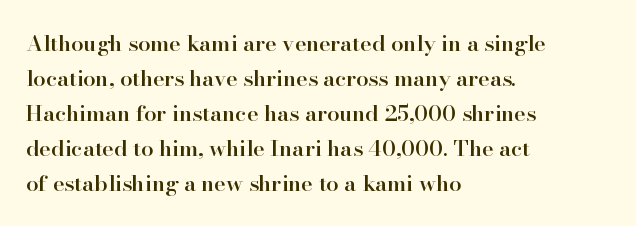
The image shows 22 px text type, upright; set left-aligned, normal line spacing (1.59x), normal letter spacing, not underlined.
